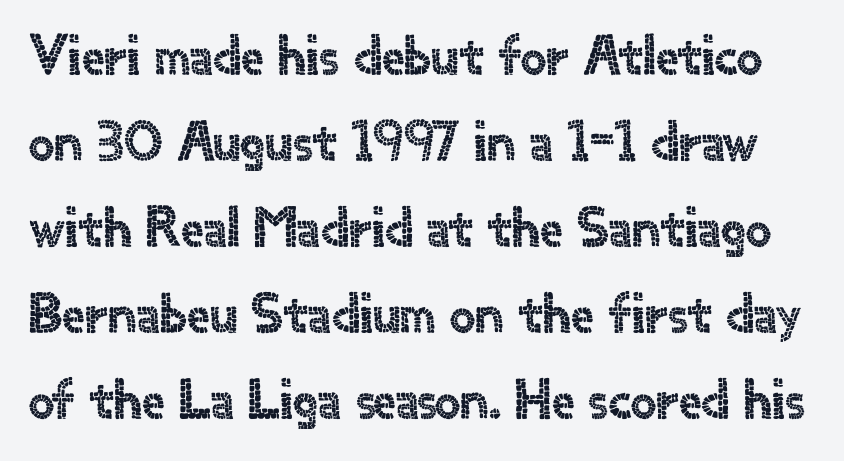
{"serif": "no", "italic": "no", "width": "normal", "x_height": "small", "monospaced": "no", "underline": "no", "line_spacing": "normal", "line_spacing_ratio": 1.51, "letter_spacing": "normal", "letter_spacing_em": 0.0, "glyph_px": 57}
